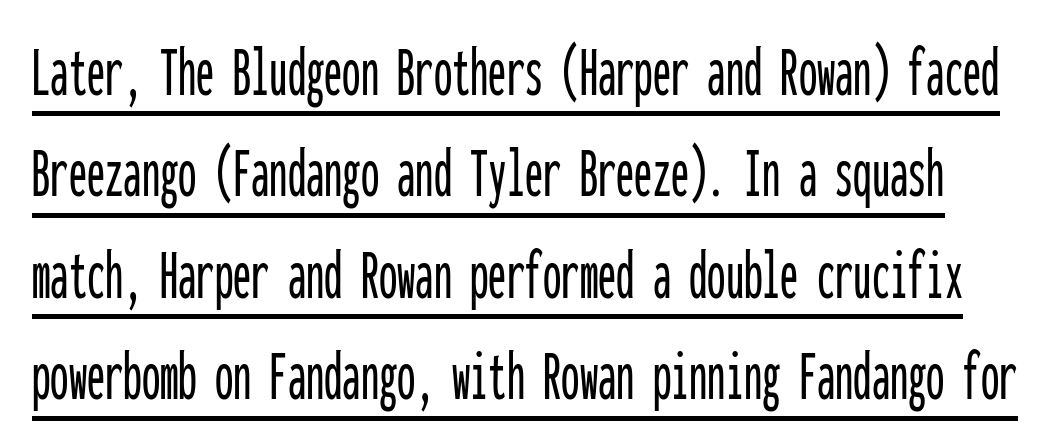
The image shows 73 px condensed sans-serif type, upright, monospaced; set normal line spacing (1.39x), normal letter spacing, underlined; low stroke contrast and a medium x-height.
